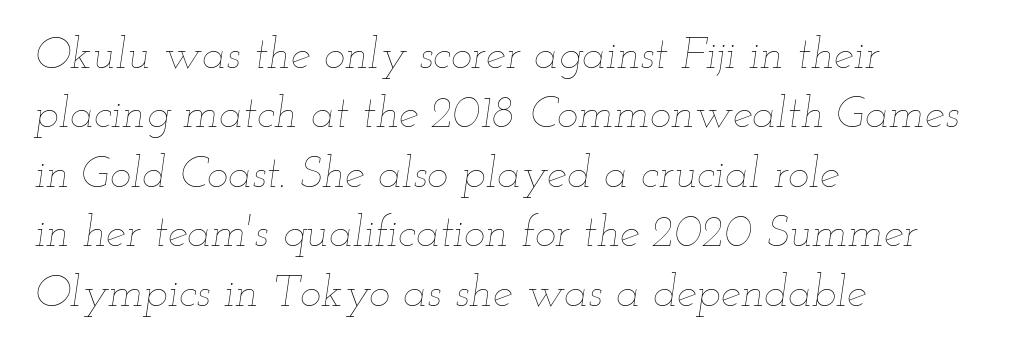
Q: Is the text bold? A: No.
Q: Is the text italic (slanted)? A: Yes, it leans right by about 12 degrees.
Q: Is the text underlined? A: No.
Q: How is the paragraph aligned? A: Left-aligned.
Q: Is the spacing between letters normal or unusually wide? A: Normal.
Q: Is the spacing between lines tight, normal or loose? A: Normal.
Q: Width (condensed, normal, or wide)? A: Wide.
Q: Stroke contrast? A: Low.
Q: x-height? A: Small.
Q: Monospaced? A: No.
